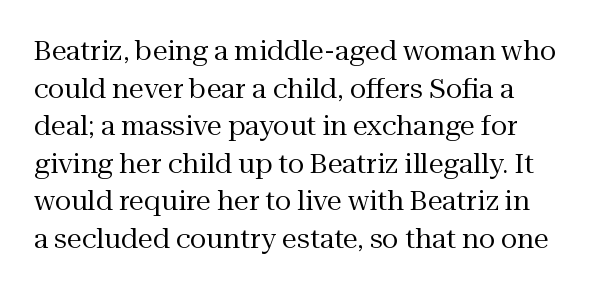
Q: Is the text bold? A: No.
Q: Is the text italic (slanted)? A: No, it is upright.
Q: Is the text underlined? A: No.
Q: How is the paragraph aligned? A: Left-aligned.
Q: Is the spacing between letters normal or unusually wide? A: Normal.
Q: Is the spacing between lines tight, normal or loose? A: Normal.
